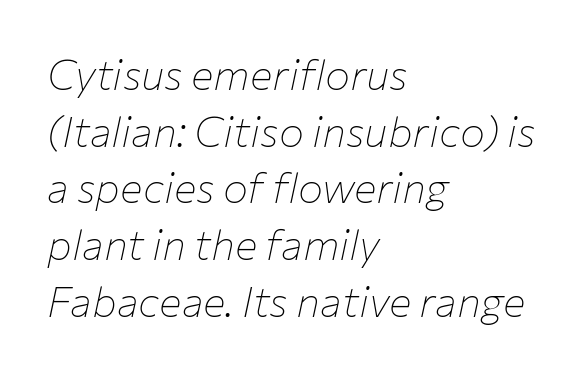
Q: Is the text bold? A: No.
Q: Is the text italic (slanted)? A: Yes, it leans right by about 12 degrees.
Q: Is the text underlined? A: No.
Q: How is the paragraph aligned? A: Left-aligned.
Q: Is the spacing between letters normal or unusually wide? A: Normal.
Q: Is the spacing between lines tight, normal or loose? A: Normal.
Q: Width (condensed, normal, or wide)? A: Normal.
Q: Stroke contrast? A: Low.
Q: x-height? A: Medium.
Q: Monospaced? A: No.
